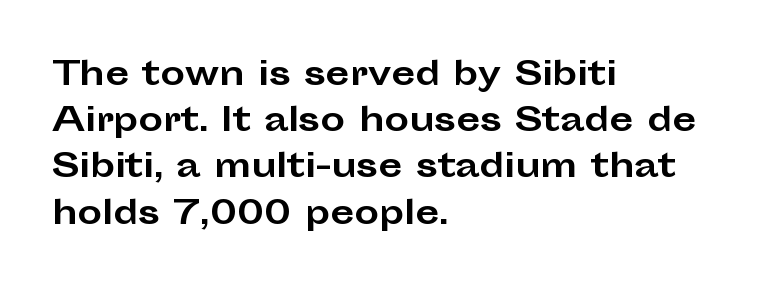
Q: Is the text bold? A: Yes.
Q: Is the text italic (slanted)? A: No, it is upright.
Q: Is the typeface a serif or a sans-serif typeface? A: Sans-serif.
Q: Is the text underlined? A: No.
Q: How is the paragraph aligned? A: Left-aligned.
Q: Is the spacing between letters normal or unusually wide? A: Normal.
Q: Is the spacing between lines tight, normal or loose? A: Normal.
Q: Width (condensed, normal, or wide)? A: Wide.
Q: Stroke contrast? A: Low.
Q: x-height? A: Medium.
Q: Monospaced? A: No.
